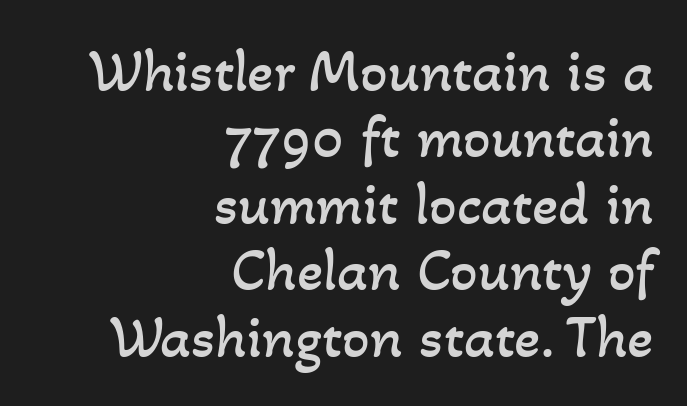
The letters look calm and open, with moderate or lighter stems. Proportional: the letters do not fall into vertical columns. Is the letter spacing exaggerated? No — it looks like the ordinary default. Reading down the block, your eye finds every line finishing at a fixed right position. Letters rest on an invisible, unmarked baseline.
